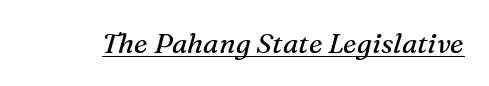
The strokes carry an ordinary text weight at most. These lines are rendered in a variable-pitch font. Typographically, this falls in the serif category. This rendering leaves character spacing at its baseline value. The passage shown is underscored from start to finish.
